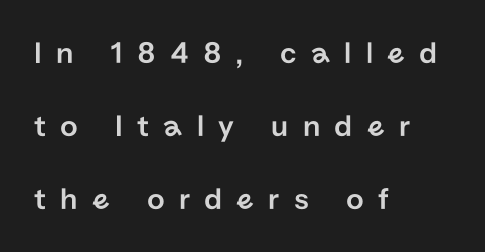
The rendering uses natural spacing where letterforms have individual widths. Notice how the stems are strictly vertical — no italics here. Lines of text with bare space underneath. Line starts are locked; line ends wander. Is this a sans? Yes — the strokes have no serifs. The line texture is sparse and dotted thanks to wide tracking.
